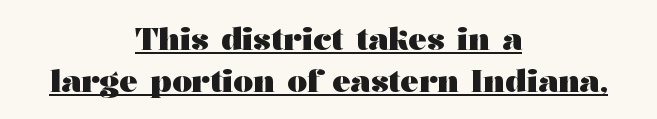
The image shows 31 px heavy, wide serif type, upright; set centered, normal line spacing (1.34x), normal letter spacing, underlined; medium stroke contrast and a medium x-height.
